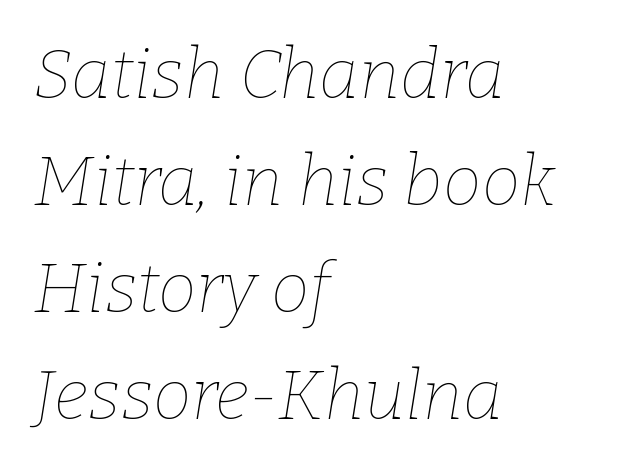
The vertical gap from one line to the next is medium. Underline: absent. Is this a heavy cut? Hardly; it is regular or lighter. How are the letters spaced? Ordinarily, with no added tracking. Slanted lettering throughout.
